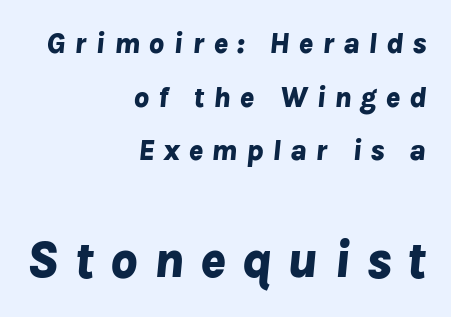
{"italic": "yes", "lean": "right", "slant_degrees": 8, "bold": "yes", "weight": "bold", "width": "normal", "stroke_contrast": "low", "x_height": "medium", "monospaced": "no", "underline": "no", "align": "right", "line_spacing_ratio": 1.79, "letter_spacing": "wide", "letter_spacing_em": 0.29, "larger_block": "second", "size_ratio": 1.77, "glyph_px": 53}
